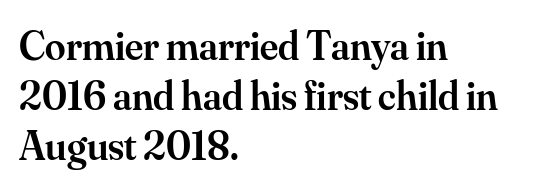
{"serif": "yes", "italic": "no", "bold": "semi", "weight": "semibold", "width": "normal", "stroke_contrast": "medium", "x_height": "small", "monospaced": "no", "underline": "no", "align": "left", "line_spacing_ratio": 1.22, "letter_spacing": "normal", "letter_spacing_em": 0.0, "glyph_px": 41}
